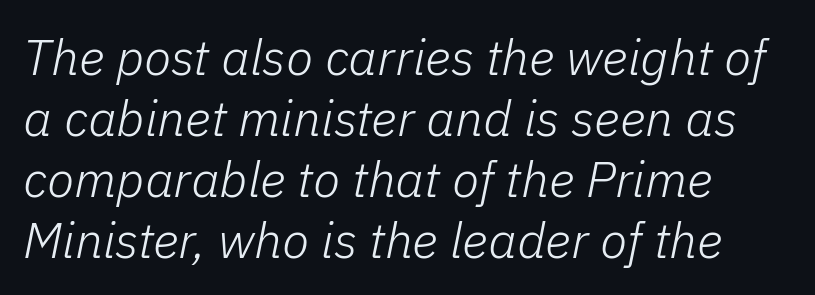
Q: Is the text bold? A: No.
Q: Is the text italic (slanted)? A: Yes, it leans right by about 11 degrees.
Q: Is the text underlined? A: No.
Q: How is the paragraph aligned? A: Left-aligned.
Q: Is the spacing between letters normal or unusually wide? A: Normal.
Q: Width (condensed, normal, or wide)? A: Normal.
Q: Stroke contrast? A: Low.
Q: x-height? A: Medium.
Q: Monospaced? A: No.
